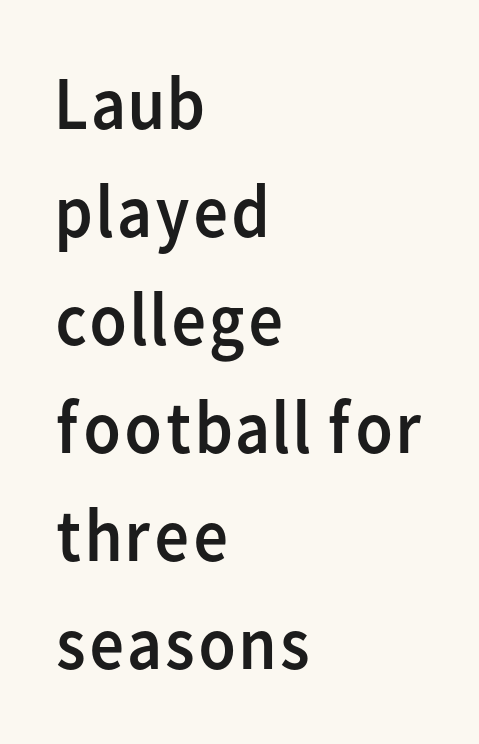
Does the leading feel generous? No, just average. The letterforms sit shoulder to shoulder at normal distance. No italicization has been applied; the sample stays upright. Only glyphs here, with clear space below each row. Weight: not bold — regular or lighter. The rendering anchors every line to the left-hand side.
